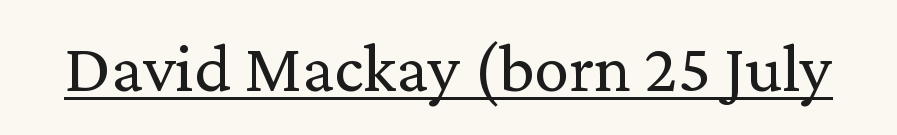
{"serif": "yes", "italic": "no", "bold": "no", "weight": "regular", "width": "normal", "stroke_contrast": "medium", "x_height": "medium", "monospaced": "no", "underline": "yes", "letter_spacing": "normal", "letter_spacing_em": 0.0, "glyph_px": 70}
